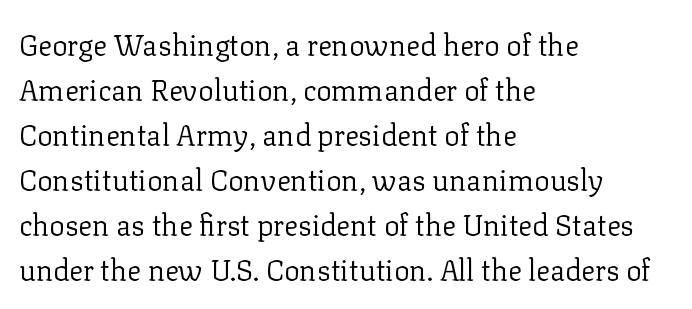
No extra tracking has been applied to these lines. The ragged edge is on the right, which tells us the setting is flush left. No letter is thick-stroked: the sample isn't bold. This is roman type, the default non-slanted kind.
